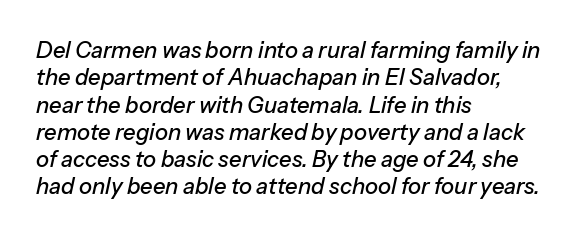
The image shows 22 px text type, italic (leaning right); set left-aligned, line spacing 1.24x, normal letter spacing, not underlined.
